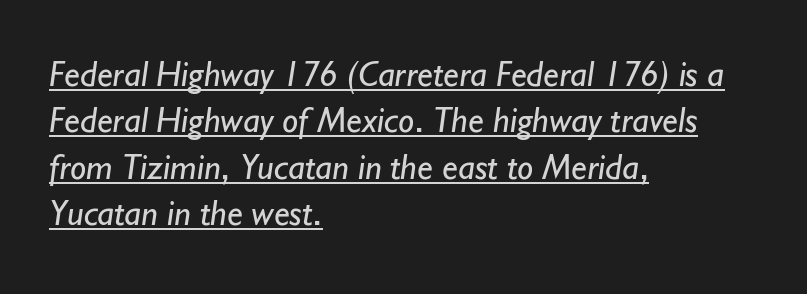
The image shows 36 px regular-weight sans-serif type; set left-aligned, normal line spacing (1.29x), normal letter spacing, underlined; low stroke contrast and a small x-height.
